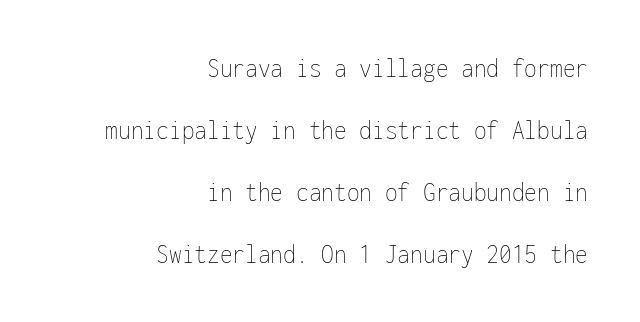
{"italic": "no", "bold": "no", "weight": "thin", "width": "condensed", "stroke_contrast": "low", "x_height": "medium", "monospaced": "yes", "underline": "no", "align": "right", "line_spacing": "loose", "line_spacing_ratio": 2.14, "letter_spacing": "normal", "letter_spacing_em": 0.0, "glyph_px": 29}
